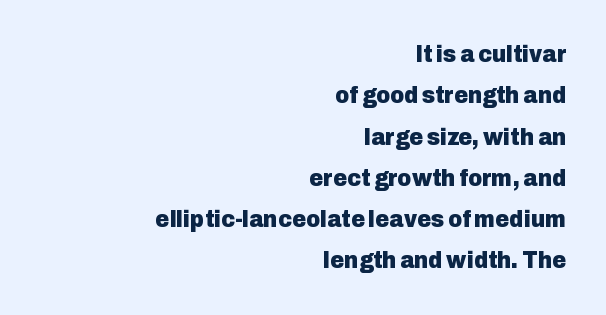
{"italic": "no", "bold": "yes", "underline": "no", "align": "right", "line_spacing_ratio": 1.72, "letter_spacing": "normal", "letter_spacing_em": 0.0, "glyph_px": 24}
